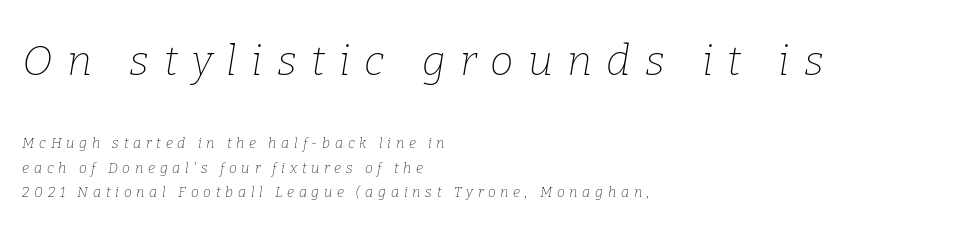
{"serif": "yes", "italic": "yes", "lean": "right", "slant_degrees": 9, "bold": "no", "weight": "thin", "width": "normal", "stroke_contrast": "low", "x_height": "medium", "monospaced": "no", "underline": "no", "align": "left", "line_spacing_ratio": 1.77, "letter_spacing": "wide", "letter_spacing_em": 0.34, "larger_block": "first", "size_ratio": 3.0, "glyph_px": 42}
